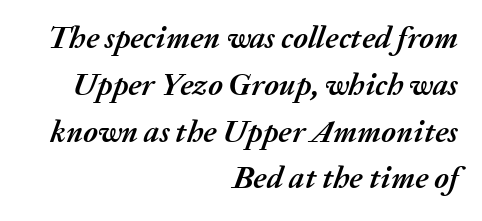
The image shows 31 px semibold type, italic (leaning right); set right-aligned, normal line spacing (1.51x), normal letter spacing, not underlined; medium stroke contrast and a medium x-height.
